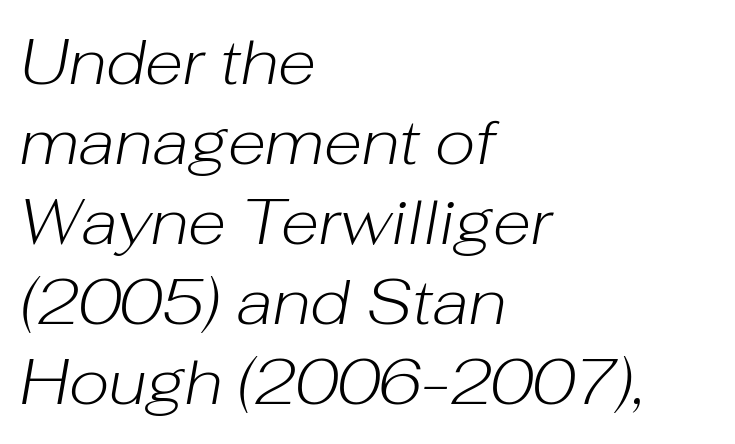
{"italic": "yes", "lean": "right", "slant_degrees": 10, "bold": "no", "weight": "light", "width": "normal", "stroke_contrast": "low", "x_height": "medium", "monospaced": "no", "underline": "no", "align": "left", "line_spacing": "normal", "line_spacing_ratio": 1.27, "letter_spacing": "normal", "letter_spacing_em": 0.0, "glyph_px": 63}
